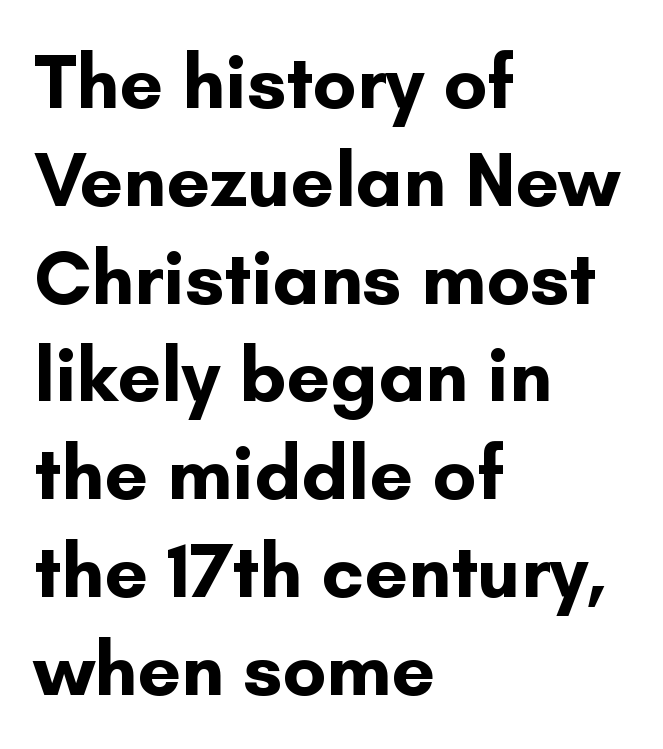
{"serif": "no", "italic": "no", "bold": "yes", "weight": "bold", "width": "normal", "stroke_contrast": "low", "x_height": "small", "monospaced": "no", "underline": "no", "align": "left", "line_spacing": "normal", "line_spacing_ratio": 1.27, "letter_spacing": "normal", "letter_spacing_em": 0.0, "glyph_px": 77}
